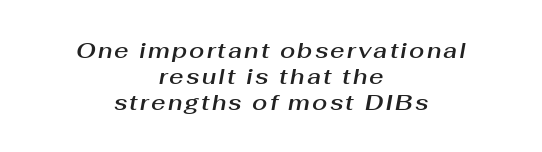
{"italic": "yes", "lean": "right", "slant_degrees": 10, "underline": "no", "align": "center", "line_spacing_ratio": 1.18, "glyph_px": 22}
